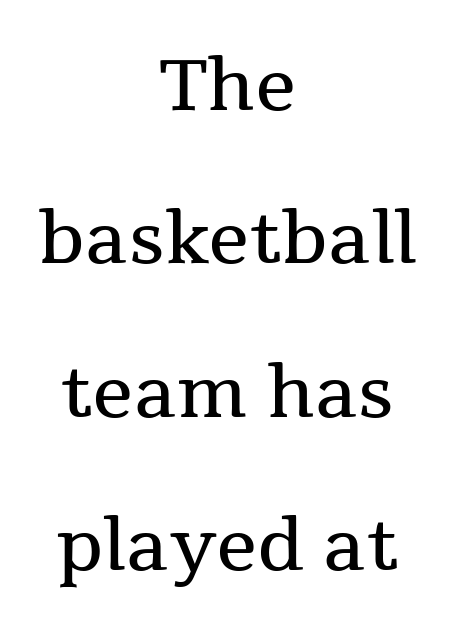
The line-height multiplier appears high, well above default. Underline: absent. The weight would be labelled regular, book, light, or lighter still. Default kerning and tracking; the words read as compact shapes.
